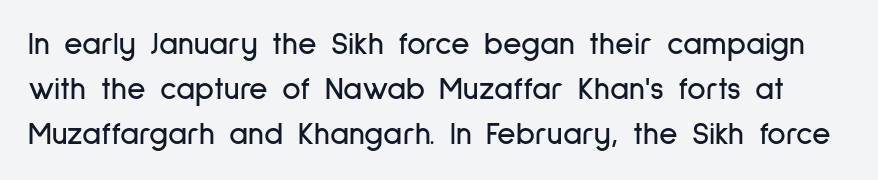
The image shows 32 px condensed sans-serif type, upright; set normal line spacing (1.41x), normal letter spacing, not underlined; low stroke contrast and a medium x-height.
